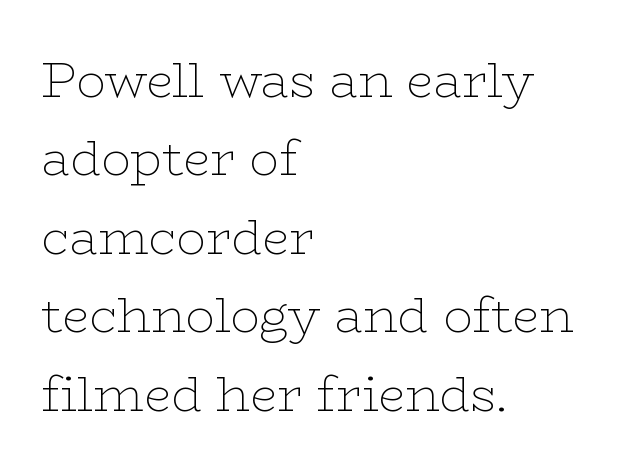
Visually the block forms a straight wall on the left and a jagged coastline on the right. This sample has the flowing, uneven cadence of proportional lettering. The line texture is even and compact thanks to regular tracking. The passage shown is not underscored anywhere. These glyphs show unthickened strokes, regular width or finer.
